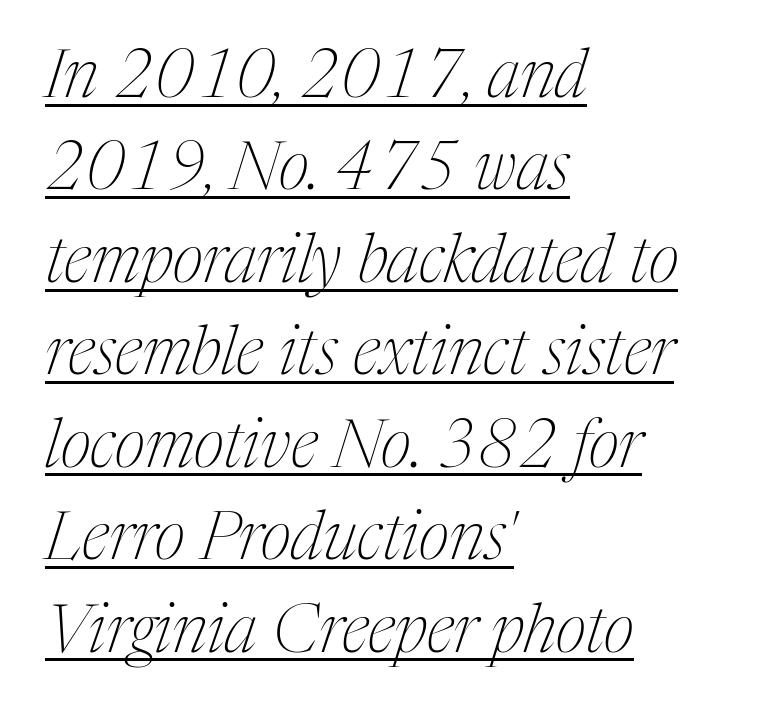
{"serif": "yes", "italic": "yes", "lean": "right", "slant_degrees": 17, "bold": "no", "weight": "thin", "width": "condensed", "stroke_contrast": "medium", "x_height": "medium", "monospaced": "no", "underline": "yes", "align": "left", "line_spacing": "normal", "line_spacing_ratio": 1.38, "letter_spacing": "normal", "letter_spacing_em": 0.0, "glyph_px": 67}
